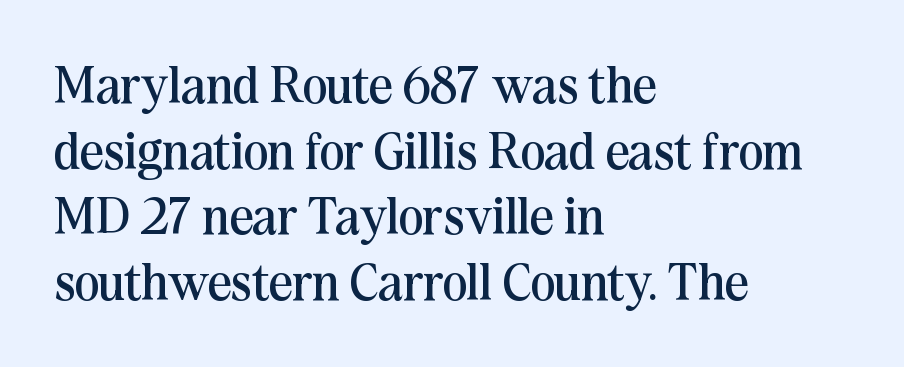
The image shows 52 px regular-weight serif type, upright; set left-aligned, normal line spacing (1.26x), normal letter spacing, not underlined; medium stroke contrast and a medium x-height.
